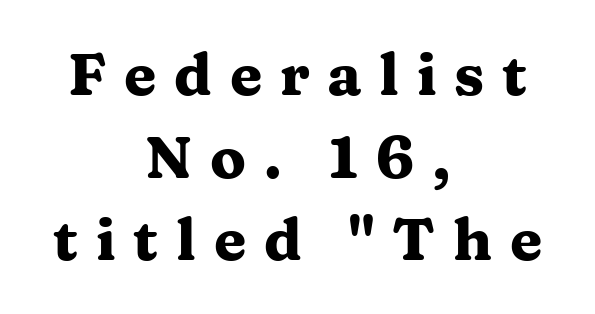
Q: Is the text bold? A: Yes.
Q: Is the text italic (slanted)? A: No, it is upright.
Q: Is the typeface a serif or a sans-serif typeface? A: Serif.
Q: Is the text underlined? A: No.
Q: How is the paragraph aligned? A: Centered.
Q: Is the spacing between letters normal or unusually wide? A: Unusually wide.
Q: Is the spacing between lines tight, normal or loose? A: Normal.
Q: Width (condensed, normal, or wide)? A: Wide.
Q: Stroke contrast? A: Medium.
Q: x-height? A: Medium.
Q: Monospaced? A: No.
